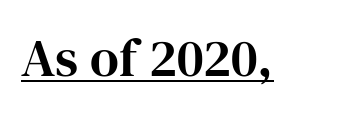
Q: Is the text italic (slanted)? A: No, it is upright.
Q: Is the typeface a serif or a sans-serif typeface? A: Serif.
Q: Is the text underlined? A: Yes.
Q: Is the spacing between letters normal or unusually wide? A: Normal.
Q: Width (condensed, normal, or wide)? A: Normal.
Q: Stroke contrast? A: High.
Q: x-height? A: Medium.
Q: Monospaced? A: No.
